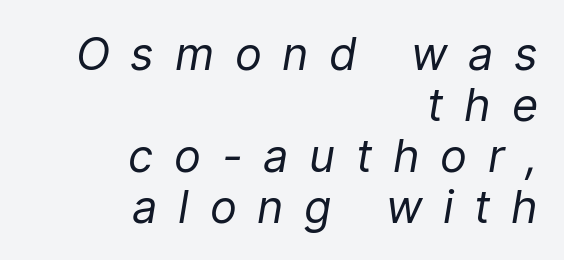
The image shows 45 px regular-weight type, italic (leaning right); set right-aligned, tight line spacing (1.13x), unusually wide letter spacing (+0.46 em), not underlined; low stroke contrast and a medium x-height.
